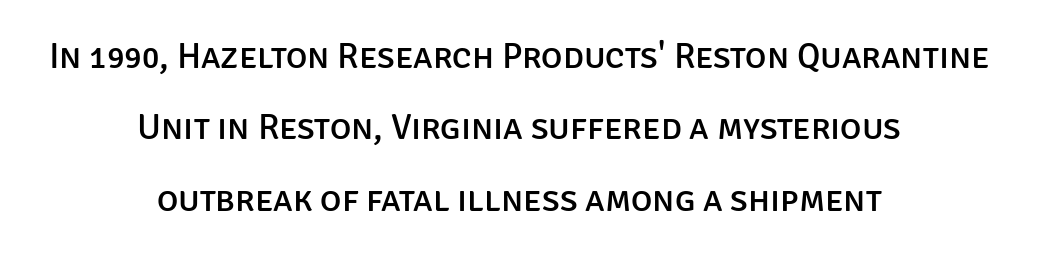
{"serif": "no", "italic": "no", "width": "normal", "stroke_contrast": "low", "x_height": "large", "monospaced": "no", "underline": "no", "align": "center", "line_spacing": "loose", "line_spacing_ratio": 1.98, "letter_spacing": "normal", "letter_spacing_em": 0.0, "glyph_px": 36}
